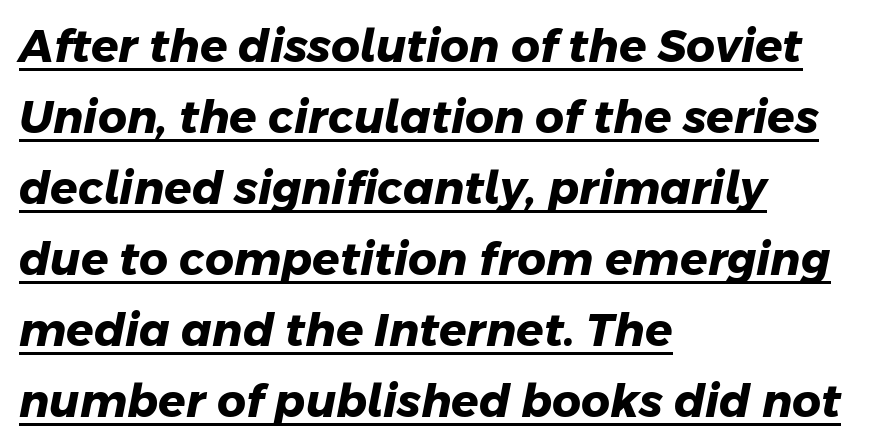
The image shows 45 px heavy sans-serif type; set left-aligned, normal line spacing (1.58x), normal letter spacing, underlined; low stroke contrast and a medium x-height.
